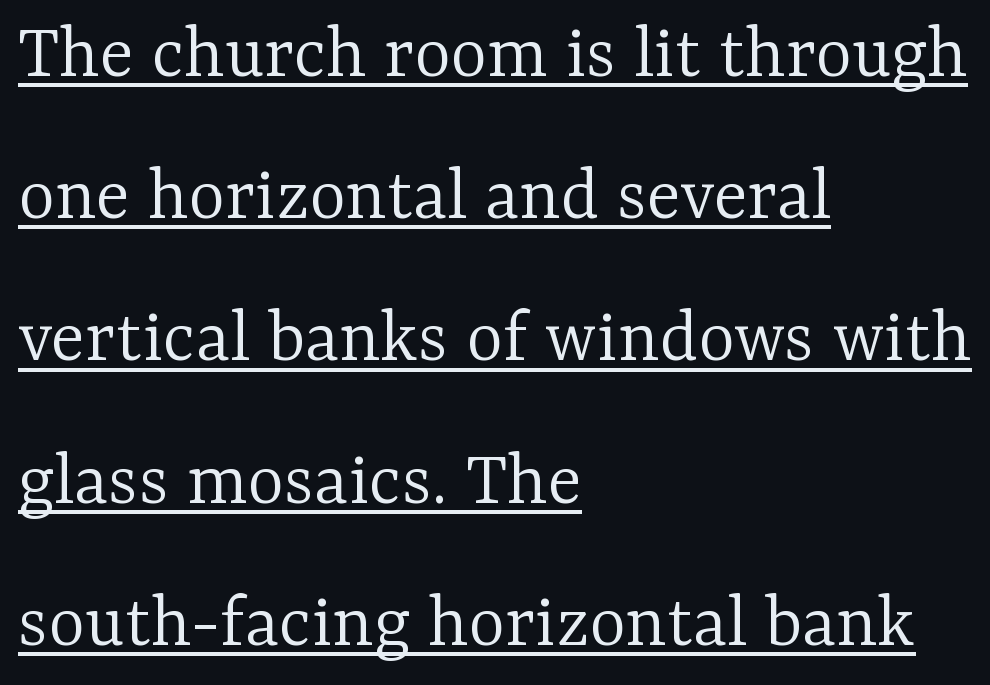
{"serif": "yes", "italic": "no", "bold": "no", "weight": "light", "width": "normal", "stroke_contrast": "low", "x_height": "medium", "monospaced": "no", "underline": "yes", "align": "left", "line_spacing_ratio": 1.8, "letter_spacing": "normal", "letter_spacing_em": 0.0, "glyph_px": 79}
